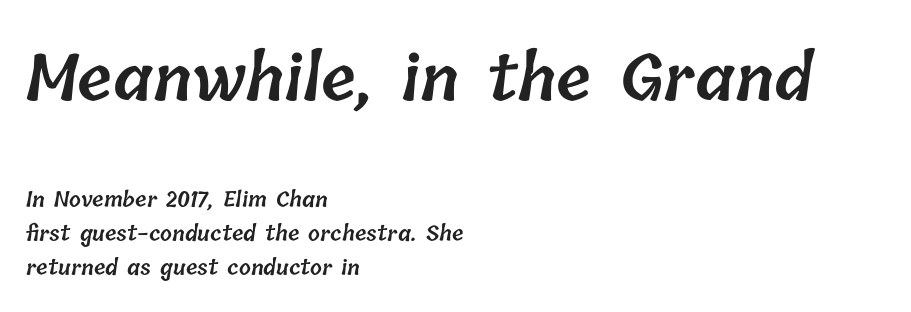
The image shows 64 px semibold type; set left-aligned, normal line spacing (1.63x), normal letter spacing, not underlined; the first (top) block is 3.05x larger; low stroke contrast and a medium x-height.
